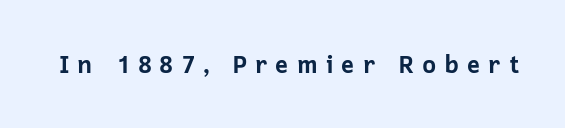
The image shows 24 px bold type, upright; set unusually wide letter spacing (+0.32 em), not underlined.
